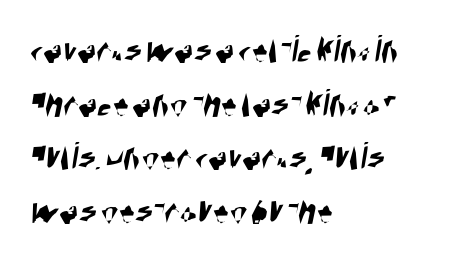
{"serif": "no", "width": "condensed", "stroke_contrast": "high", "x_height": "large", "monospaced": "no", "underline": "no", "align": "left", "line_spacing": "normal", "line_spacing_ratio": 1.34, "letter_spacing": "normal", "letter_spacing_em": 0.0, "glyph_px": 40}
